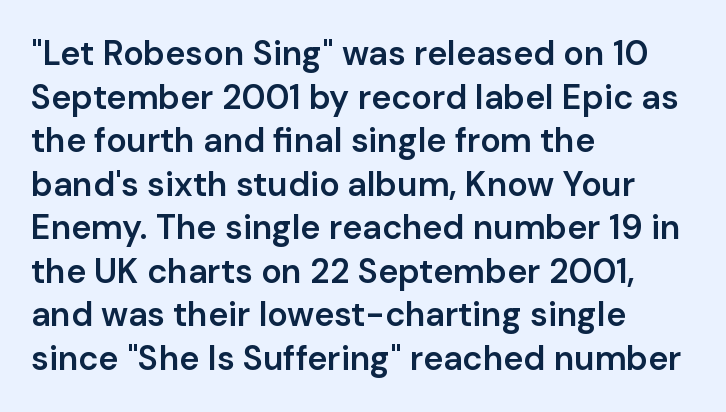
Q: Is the text bold? A: Semi-bold.
Q: Is the text italic (slanted)? A: No, it is upright.
Q: Is the typeface a serif or a sans-serif typeface? A: Sans-serif.
Q: Is the text underlined? A: No.
Q: How is the paragraph aligned? A: Left-aligned.
Q: Is the spacing between letters normal or unusually wide? A: Normal.
Q: Is the spacing between lines tight, normal or loose? A: Normal.
Q: Width (condensed, normal, or wide)? A: Normal.
Q: Stroke contrast? A: Low.
Q: x-height? A: Medium.
Q: Monospaced? A: No.
